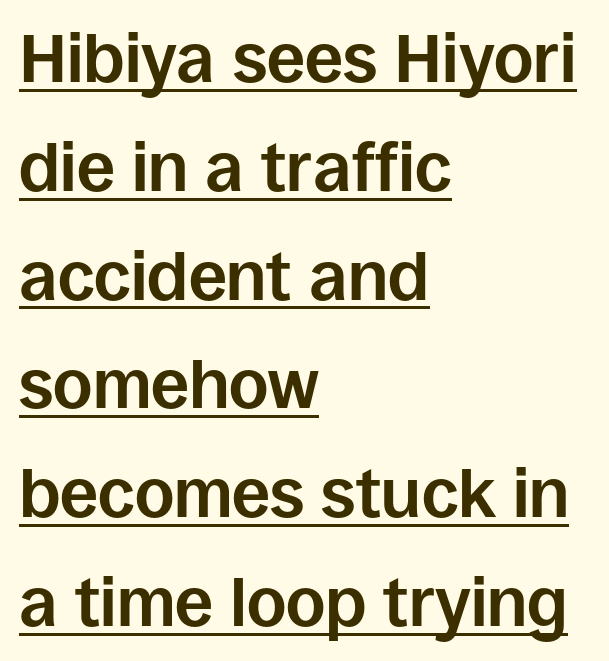
{"serif": "no", "italic": "no", "bold": "yes", "weight": "bold", "width": "normal", "stroke_contrast": "low", "x_height": "large", "monospaced": "no", "underline": "yes", "align": "left", "line_spacing": "normal", "line_spacing_ratio": 1.6, "letter_spacing": "normal", "letter_spacing_em": 0.0, "glyph_px": 68}
